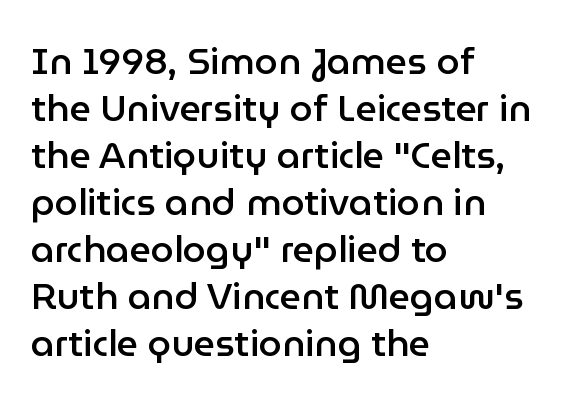
{"serif": "no", "italic": "no", "bold": "semi", "weight": "semibold", "width": "normal", "stroke_contrast": "low", "x_height": "medium", "monospaced": "no", "underline": "no", "align": "left", "line_spacing": "normal", "line_spacing_ratio": 1.27, "letter_spacing": "normal", "letter_spacing_em": 0.0, "glyph_px": 37}
